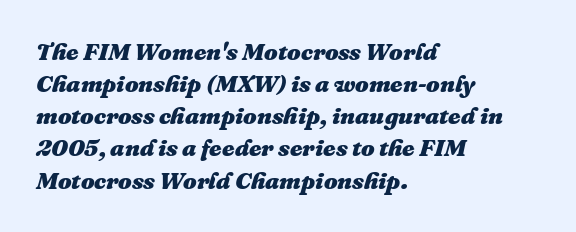
Typographic density is high because the face is bold. Line spacing here is normal. Letter spacing: default. Does the lettering tilt? It does — this is italic. The ragged edge is on the right, which tells us the setting is flush left.
